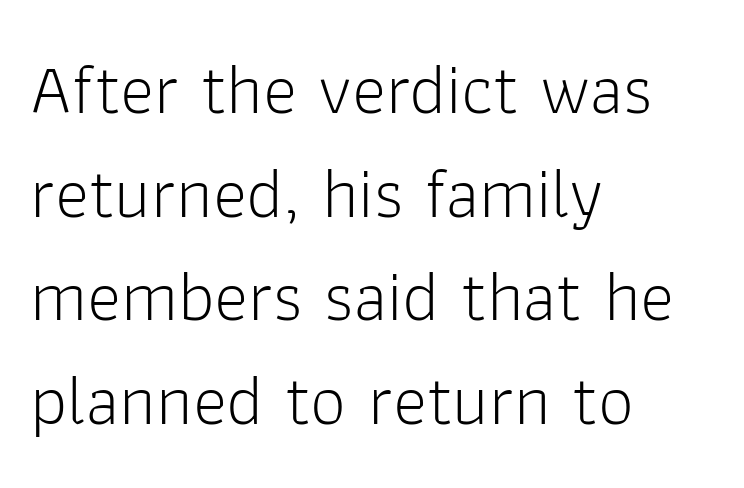
The gap between lines stays unmarked. Caption: multi-line text, flush left, ragged right. Italic: no, the glyphs are upright roman. This sample uses a sans-serif face.
